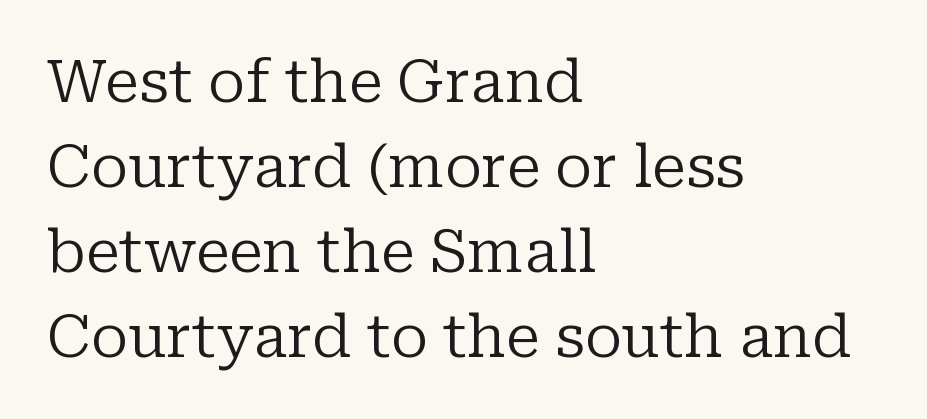
The image shows 59 px regular-weight serif type, upright; set left-aligned, normal line spacing (1.44x), normal letter spacing, not underlined; low stroke contrast and a medium x-height.
